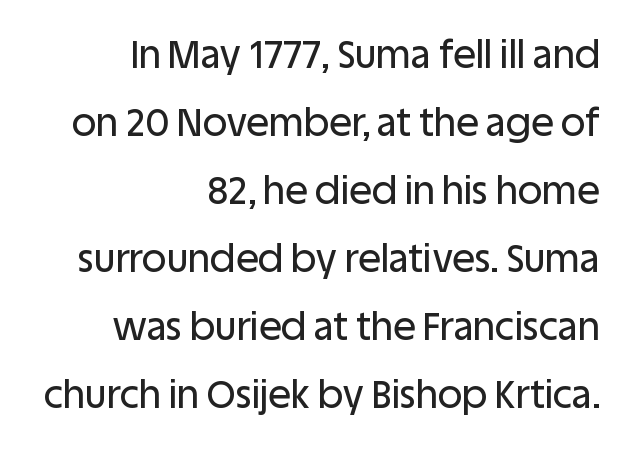
The image shows 38 px sans-serif type, upright; set right-aligned, line spacing 1.79x, normal letter spacing, not underlined; low stroke contrast and a large x-height.
